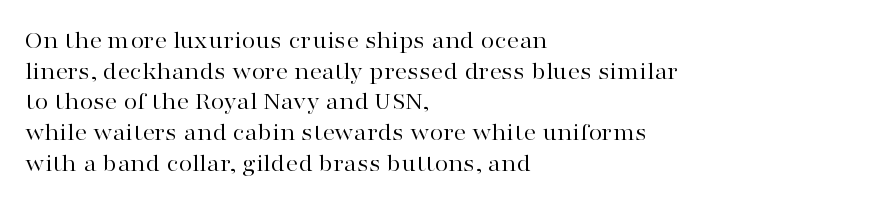
Q: Is the text bold? A: No.
Q: Is the text italic (slanted)? A: No, it is upright.
Q: Is the text underlined? A: No.
Q: How is the paragraph aligned? A: Left-aligned.
Q: Is the spacing between letters normal or unusually wide? A: Normal.
